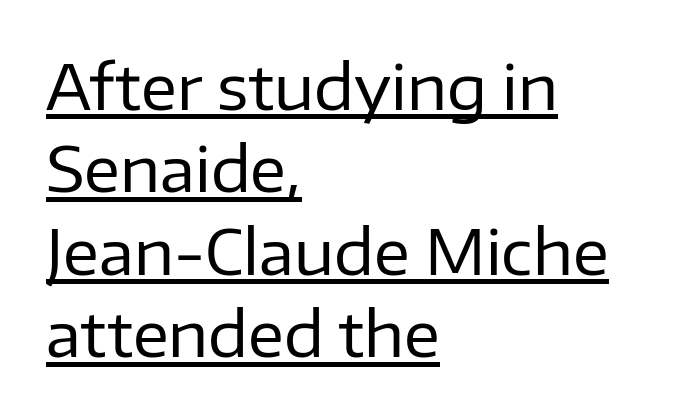
{"serif": "no", "italic": "no", "bold": "no", "weight": "regular", "width": "normal", "stroke_contrast": "low", "x_height": "medium", "monospaced": "no", "underline": "yes", "align": "left", "line_spacing": "normal", "line_spacing_ratio": 1.33, "letter_spacing": "normal", "letter_spacing_em": 0.0, "glyph_px": 62}
